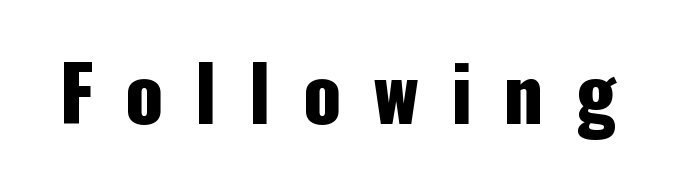
The image shows 77 px condensed sans-serif type, upright; set unusually wide letter spacing (+0.41 em), not underlined; low stroke contrast and a medium x-height.
